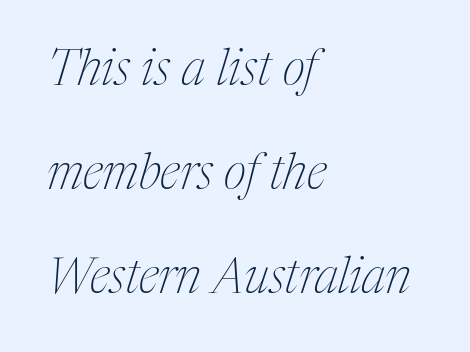
{"serif": "yes", "italic": "yes", "lean": "right", "slant_degrees": 17, "bold": "no", "weight": "thin", "width": "condensed", "stroke_contrast": "medium", "x_height": "medium", "monospaced": "no", "underline": "no", "align": "left", "line_spacing": "loose", "line_spacing_ratio": 2.12, "letter_spacing": "normal", "letter_spacing_em": 0.0, "glyph_px": 49}
